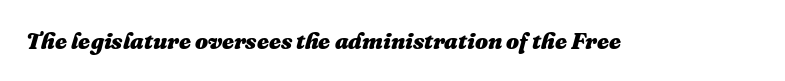
{"italic": "yes", "lean": "right", "slant_degrees": 16, "bold": "yes", "underline": "no", "letter_spacing": "normal", "letter_spacing_em": 0.0, "glyph_px": 23}
